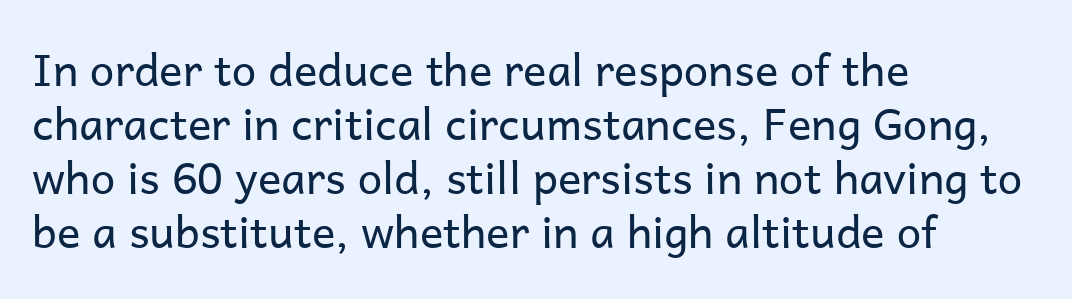
Q: Is the text bold? A: No.
Q: Is the text italic (slanted)? A: No, it is upright.
Q: Is the typeface a serif or a sans-serif typeface? A: Sans-serif.
Q: Is the text underlined? A: No.
Q: How is the paragraph aligned? A: Left-aligned.
Q: Is the spacing between letters normal or unusually wide? A: Normal.
Q: Width (condensed, normal, or wide)? A: Normal.
Q: Stroke contrast? A: Low.
Q: x-height? A: Medium.
Q: Monospaced? A: No.
